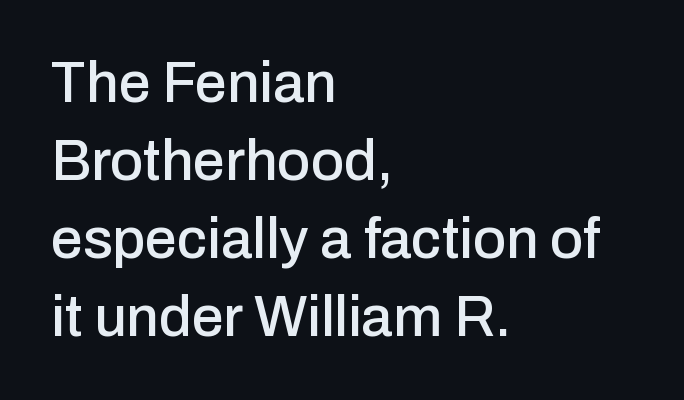
{"serif": "no", "italic": "no", "width": "normal", "stroke_contrast": "low", "x_height": "medium", "monospaced": "no", "underline": "no", "align": "left", "line_spacing": "normal", "line_spacing_ratio": 1.37, "letter_spacing": "normal", "letter_spacing_em": 0.0, "glyph_px": 57}
